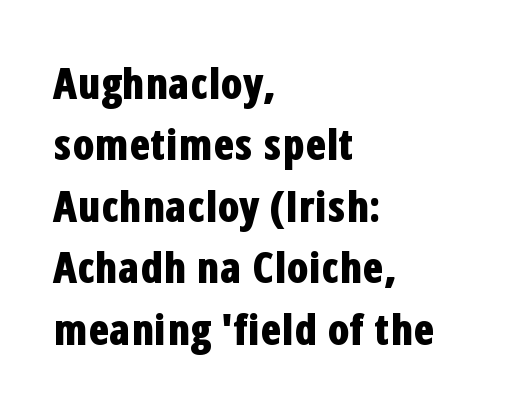
{"serif": "no", "italic": "no", "bold": "yes", "weight": "bold", "width": "condensed", "stroke_contrast": "low", "x_height": "medium", "monospaced": "no", "underline": "no", "align": "left", "line_spacing": "normal", "line_spacing_ratio": 1.43, "letter_spacing": "normal", "letter_spacing_em": 0.0, "glyph_px": 43}
